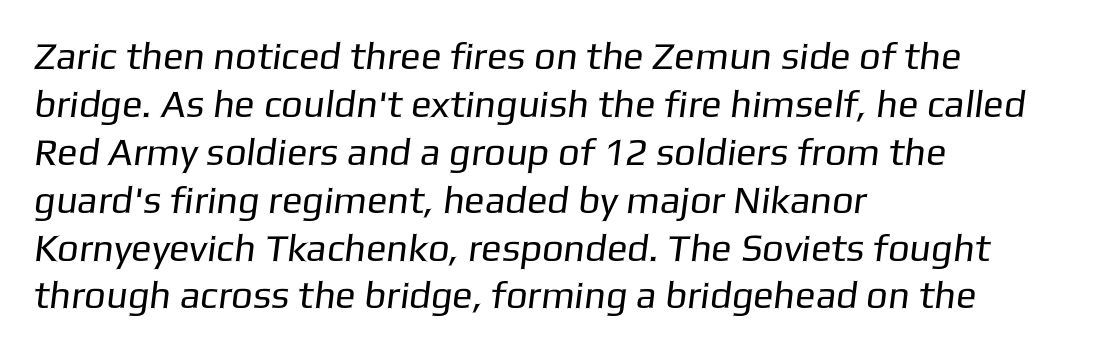
The image shows 38 px regular-weight sans-serif type; set left-aligned, normal line spacing (1.26x), normal letter spacing, not underlined; low stroke contrast and a medium x-height.
